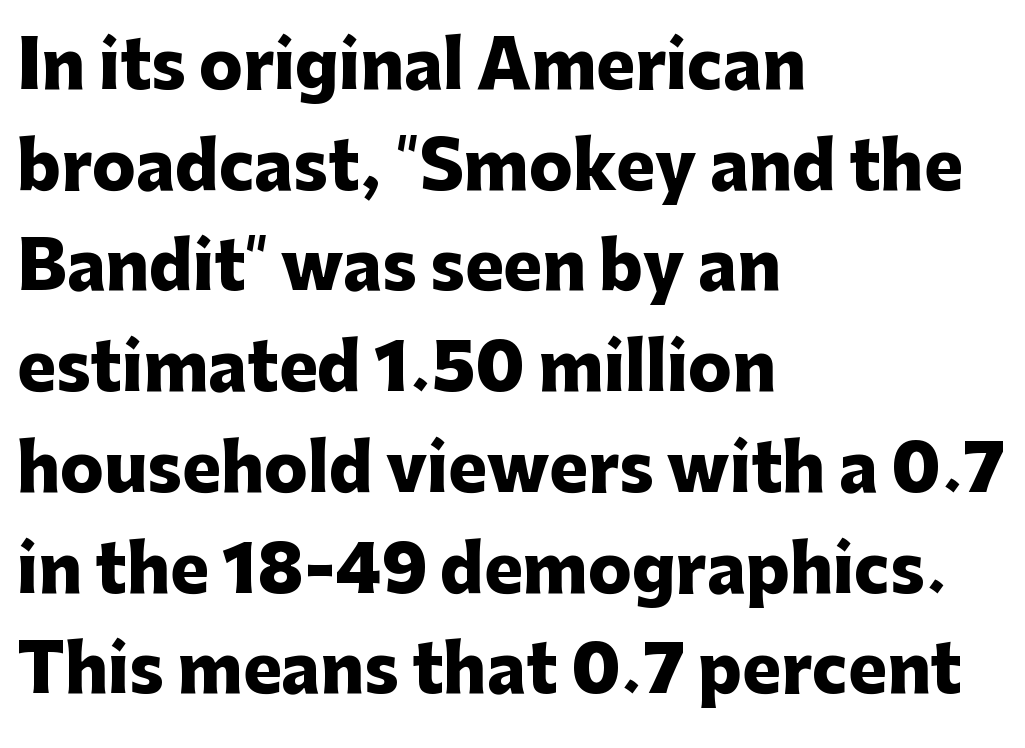
The letters carry no serifs — their stems end cleanly without finishing strokes. Quick note: not italic, upright. The typesetting leans heavy: a genuine bold. The lines are quadded left. Looks like regular typesetting: each glyph gets only the width it needs. The baseline area is clear.
